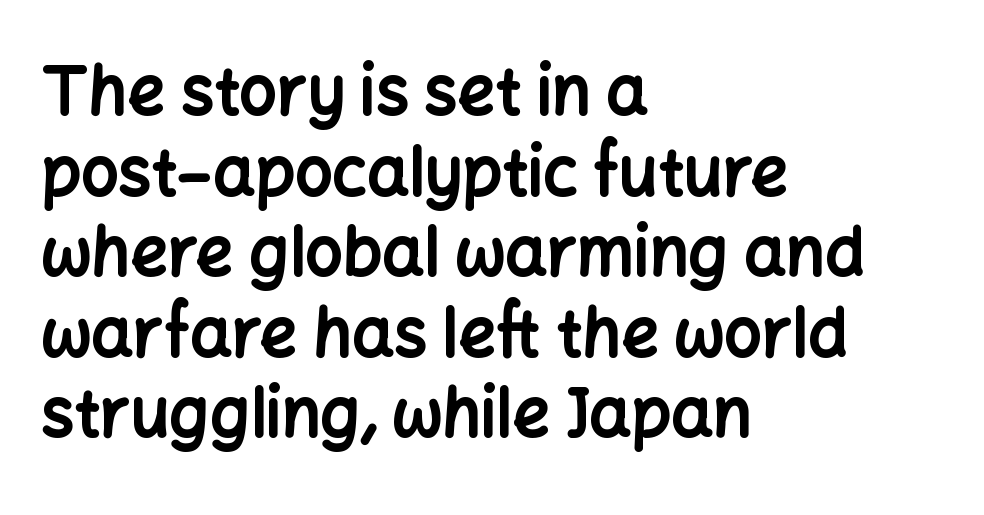
Rendered with straight, roman letterforms. Nobody touched the tracking dial on this one. To sum up the face: it is a sans, with no serifs. The compositor pushed each line to the left boundary. This sample has the flowing, uneven cadence of proportional lettering. How heavy is the stroke? Heavy — this is a bold.
